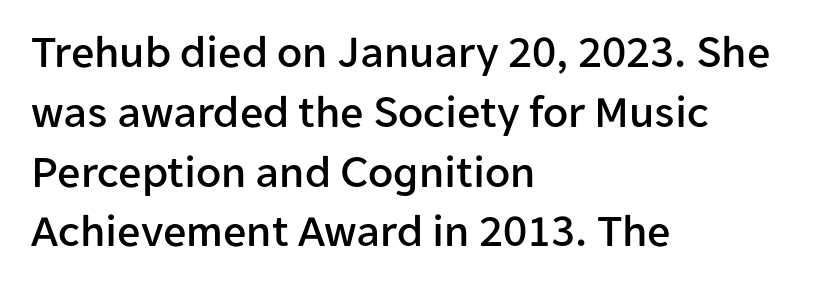
{"serif": "no", "italic": "no", "width": "normal", "stroke_contrast": "low", "x_height": "medium", "monospaced": "no", "underline": "no", "align": "left", "line_spacing": "normal", "line_spacing_ratio": 1.3, "letter_spacing": "normal", "letter_spacing_em": 0.0, "glyph_px": 46}
